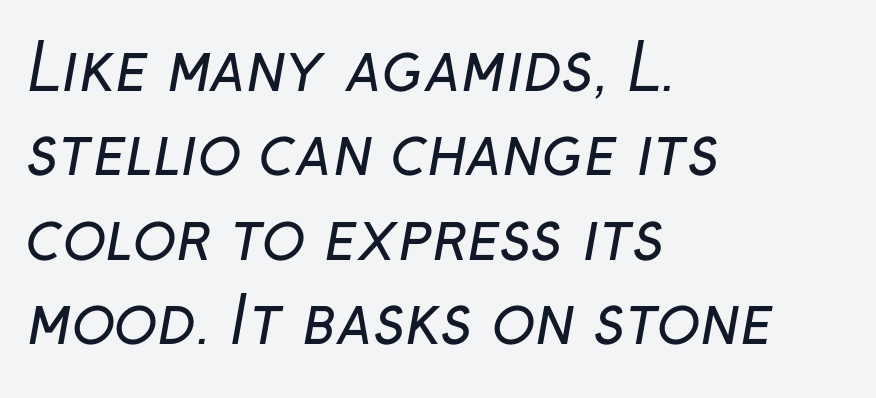
No heavy texture on the line: the type isn't bold. The passage is arranged the way most books set body copy — flush left. This rendering features lettering with no underline. Successive baselines arrive at the customary interval. The line texture is even and compact thanks to regular tracking. Here the designer chose a conventional face with non-uniform glyph widths.
